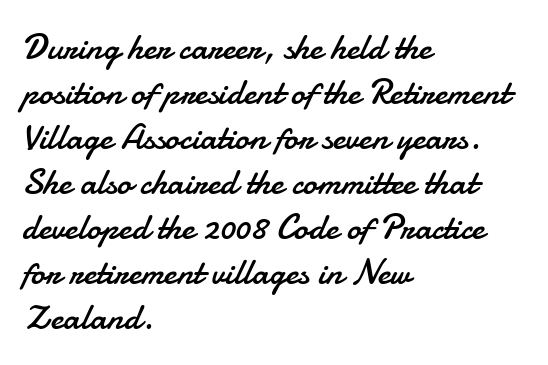
{"serif": "no", "bold": "no", "weight": "regular", "width": "normal", "stroke_contrast": "low", "x_height": "small", "monospaced": "no", "underline": "no", "align": "left", "line_spacing": "normal", "line_spacing_ratio": 1.25, "letter_spacing": "normal", "letter_spacing_em": 0.0, "glyph_px": 36}
